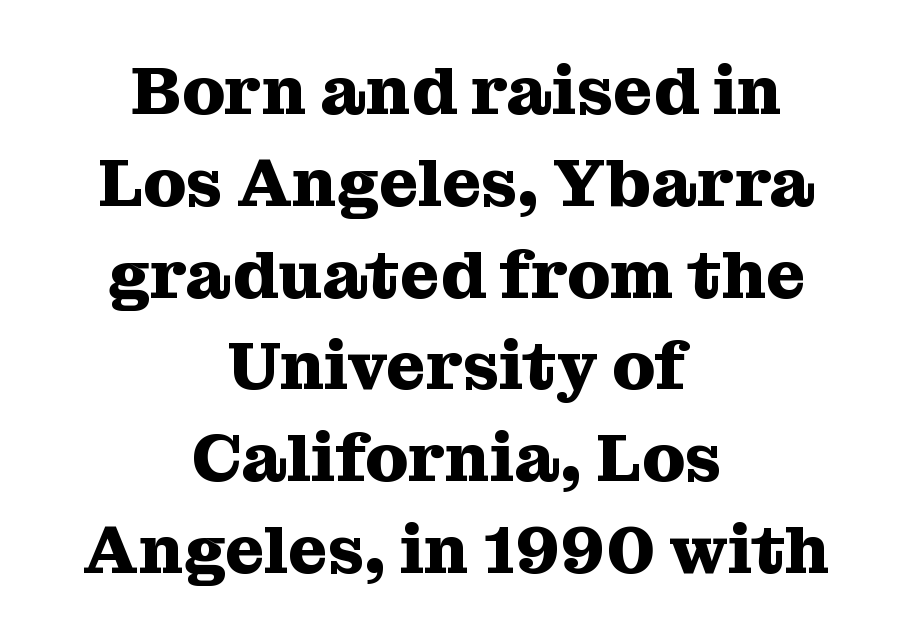
Q: Is the text bold? A: Yes.
Q: Is the text italic (slanted)? A: No, it is upright.
Q: Is the typeface a serif or a sans-serif typeface? A: Serif.
Q: Is the text underlined? A: No.
Q: How is the paragraph aligned? A: Centered.
Q: Is the spacing between letters normal or unusually wide? A: Normal.
Q: Is the spacing between lines tight, normal or loose? A: Normal.
Q: Width (condensed, normal, or wide)? A: Normal.
Q: Stroke contrast? A: Medium.
Q: x-height? A: Medium.
Q: Monospaced? A: No.
